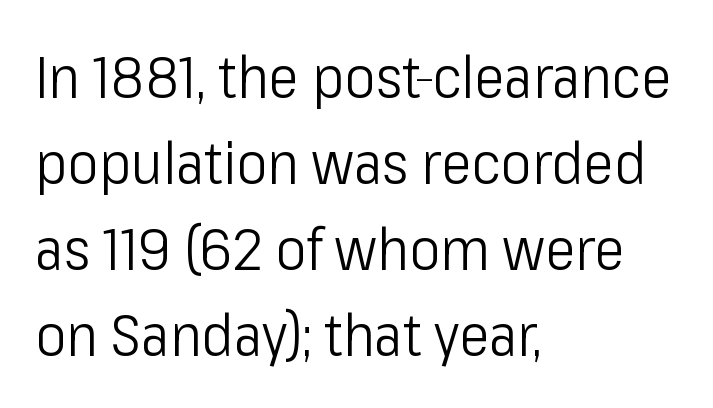
Q: Is the text bold? A: No.
Q: Is the text italic (slanted)? A: No, it is upright.
Q: Is the typeface a serif or a sans-serif typeface? A: Sans-serif.
Q: Is the text underlined? A: No.
Q: How is the paragraph aligned? A: Left-aligned.
Q: Is the spacing between letters normal or unusually wide? A: Normal.
Q: Is the spacing between lines tight, normal or loose? A: Normal.
Q: Width (condensed, normal, or wide)? A: Condensed.
Q: Stroke contrast? A: Low.
Q: x-height? A: Medium.
Q: Monospaced? A: No.
